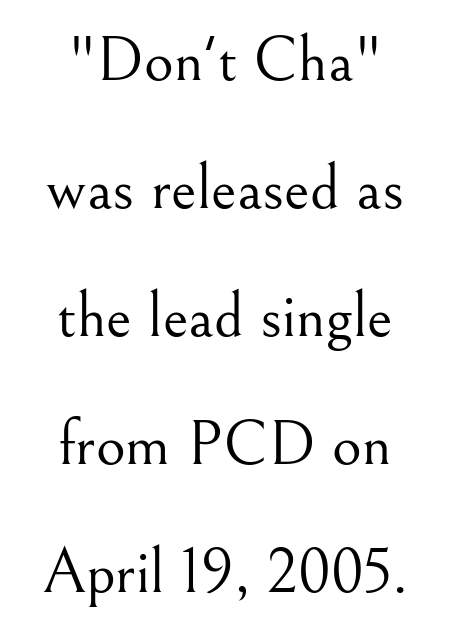
The image shows 64 px light serif type, upright; set centered, loose line spacing (2.0x), normal letter spacing, not underlined; medium stroke contrast and a small x-height.
